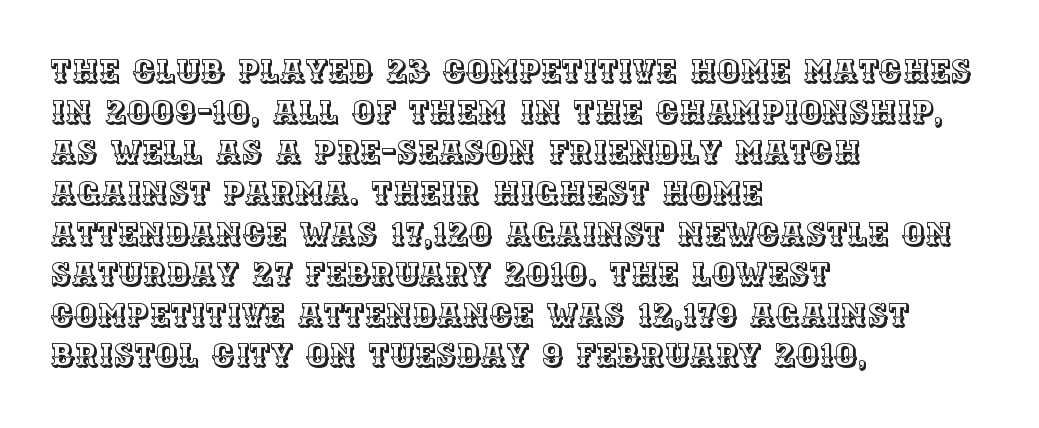
The image shows 32 px text type, upright; set left-aligned, normal line spacing (1.27x), normal letter spacing, not underlined; a large x-height.
